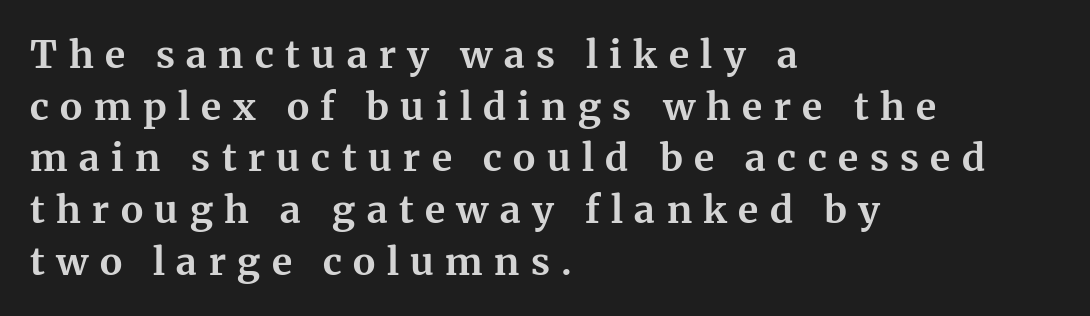
{"serif": "yes", "italic": "no", "bold": "yes", "weight": "bold", "width": "normal", "stroke_contrast": "medium", "x_height": "medium", "monospaced": "no", "underline": "no", "align": "left", "line_spacing": "normal", "line_spacing_ratio": 1.36, "letter_spacing": "wide", "letter_spacing_em": 0.3, "glyph_px": 38}
